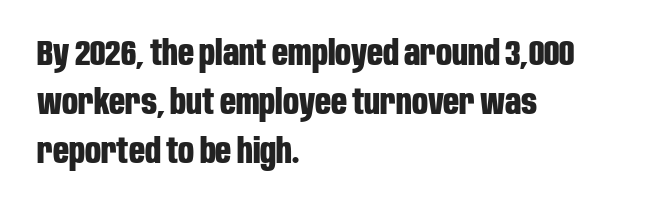
Q: Is the text bold? A: Yes.
Q: Is the text italic (slanted)? A: No, it is upright.
Q: Is the typeface a serif or a sans-serif typeface? A: Sans-serif.
Q: Is the text underlined? A: No.
Q: How is the paragraph aligned? A: Left-aligned.
Q: Is the spacing between letters normal or unusually wide? A: Normal.
Q: Is the spacing between lines tight, normal or loose? A: Normal.
Q: Width (condensed, normal, or wide)? A: Condensed.
Q: Stroke contrast? A: Low.
Q: x-height? A: Large.
Q: Monospaced? A: No.
